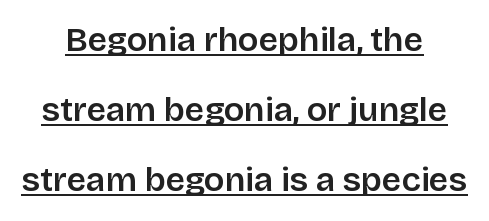
Unlike italic type, these characters show no tilt at all. I'd call this a sans setting — the letters go barefoot. Underline: present. The sample has been set in demibold, a notch under bold.
